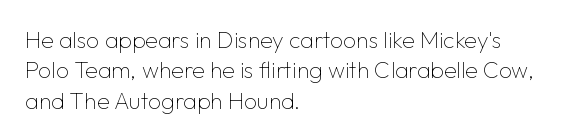
The image shows 23 px text type, upright; set left-aligned, normal line spacing (1.32x), normal letter spacing, not underlined.
